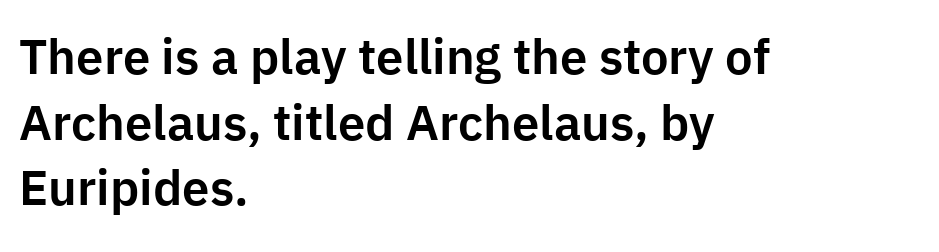
The image shows 49 px sans-serif type, upright; set left-aligned, normal line spacing (1.34x), normal letter spacing, not underlined; low stroke contrast and a medium x-height.
